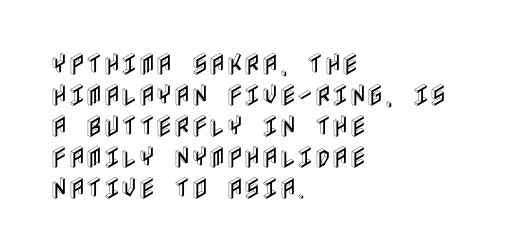
{"italic": "no", "underline": "no", "align": "left", "line_spacing": "normal", "line_spacing_ratio": 1.29, "letter_spacing": "normal", "letter_spacing_em": 0.0, "glyph_px": 24}
